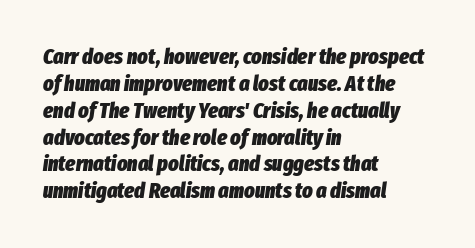
{"italic": "yes", "lean": "right", "slant_degrees": 8, "bold": "yes", "underline": "no", "align": "left", "line_spacing_ratio": 1.22, "letter_spacing": "normal", "letter_spacing_em": 0.0, "glyph_px": 22}
